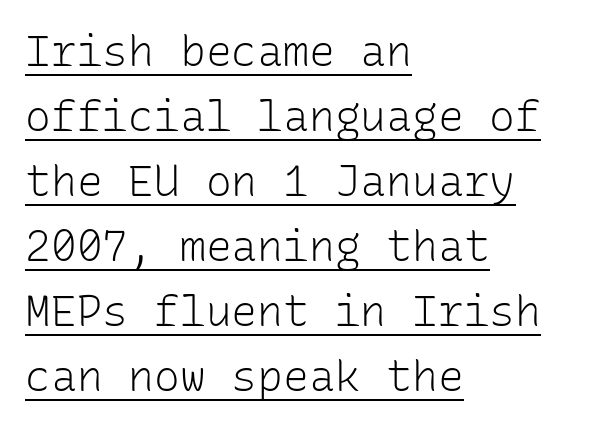
Q: Is the text bold? A: No.
Q: Is the text italic (slanted)? A: No, it is upright.
Q: Is the typeface a serif or a sans-serif typeface? A: Sans-serif.
Q: Is the text underlined? A: Yes.
Q: How is the paragraph aligned? A: Left-aligned.
Q: Is the spacing between letters normal or unusually wide? A: Normal.
Q: Is the spacing between lines tight, normal or loose? A: Normal.
Q: Width (condensed, normal, or wide)? A: Normal.
Q: Stroke contrast? A: Low.
Q: x-height? A: Medium.
Q: Monospaced? A: Yes.
